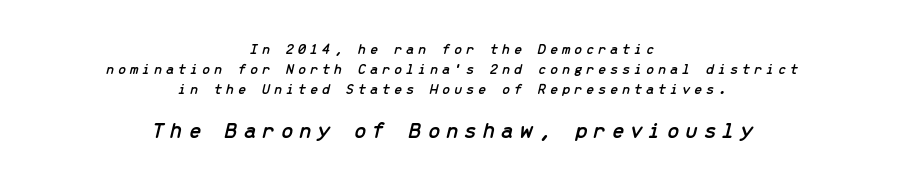
{"italic": "yes", "lean": "right", "slant_degrees": 13, "underline": "no", "align": "center", "line_spacing": "normal", "line_spacing_ratio": 1.32, "letter_spacing": "wide", "letter_spacing_em": 0.24, "larger_block": "second", "size_ratio": 1.53, "glyph_px": 23}
